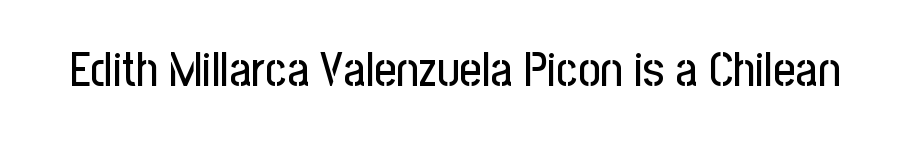
The image shows 48 px condensed sans-serif type, upright; set normal letter spacing, not underlined; low stroke contrast and a medium x-height.
